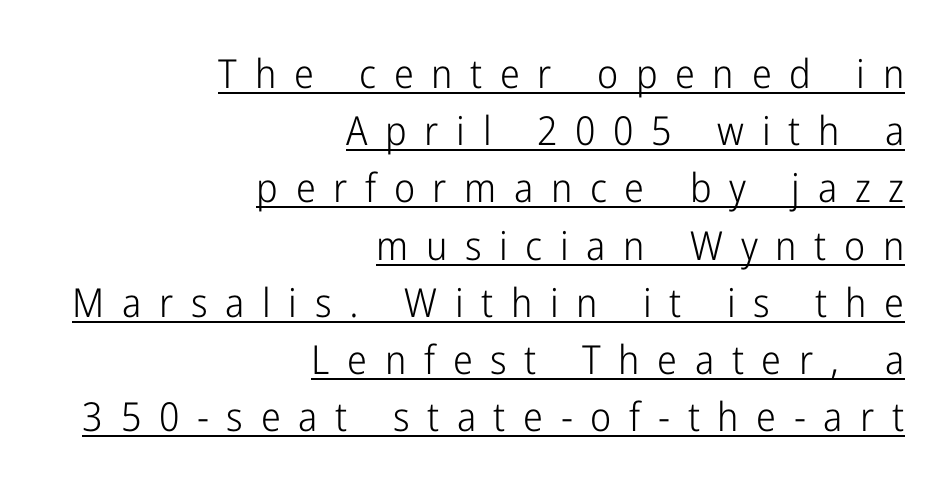
Q: Is the text bold? A: No.
Q: Is the text italic (slanted)? A: No, it is upright.
Q: Is the typeface a serif or a sans-serif typeface? A: Sans-serif.
Q: Is the text underlined? A: Yes.
Q: How is the paragraph aligned? A: Right-aligned.
Q: Is the spacing between letters normal or unusually wide? A: Unusually wide.
Q: Is the spacing between lines tight, normal or loose? A: Normal.
Q: Width (condensed, normal, or wide)? A: Condensed.
Q: Stroke contrast? A: Low.
Q: x-height? A: Medium.
Q: Monospaced? A: No.
